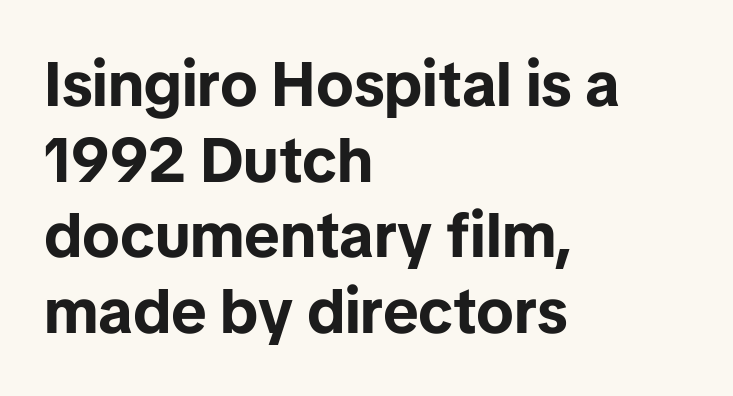
{"serif": "no", "italic": "no", "bold": "yes", "weight": "bold", "width": "normal", "stroke_contrast": "low", "x_height": "medium", "monospaced": "no", "underline": "no", "align": "left", "line_spacing_ratio": 1.22, "letter_spacing": "normal", "letter_spacing_em": 0.0, "glyph_px": 62}
